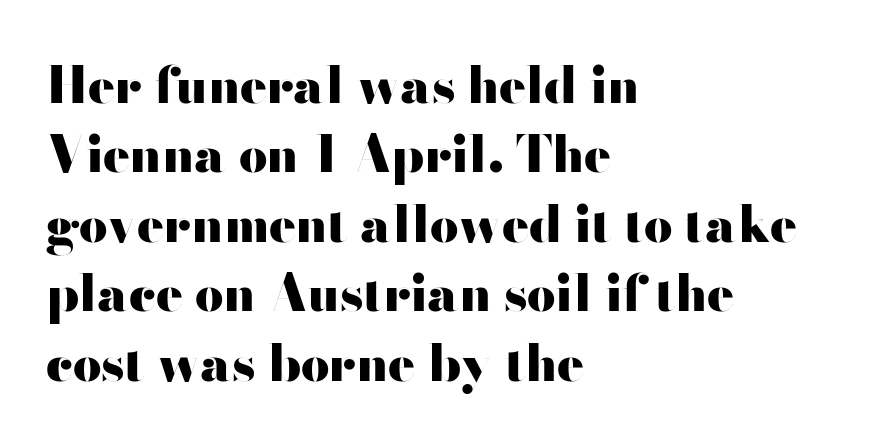
{"italic": "no", "bold": "yes", "weight": "heavy", "width": "wide", "stroke_contrast": "high", "x_height": "small", "monospaced": "no", "underline": "no", "align": "left", "line_spacing": "normal", "line_spacing_ratio": 1.39, "letter_spacing": "normal", "letter_spacing_em": 0.0, "glyph_px": 50}
